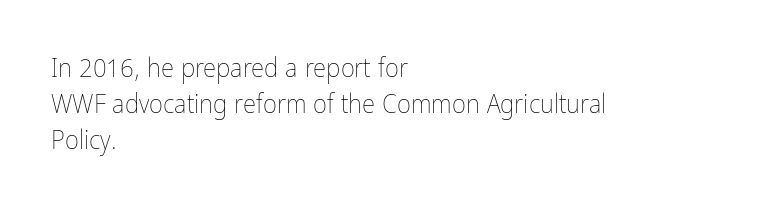
A clean baseline with only descenders dipping below it. The letters stand upright; this is a roman face. The letterforms sit shoulder to shoulder at normal distance. The compositor pushed each line to the left boundary.
